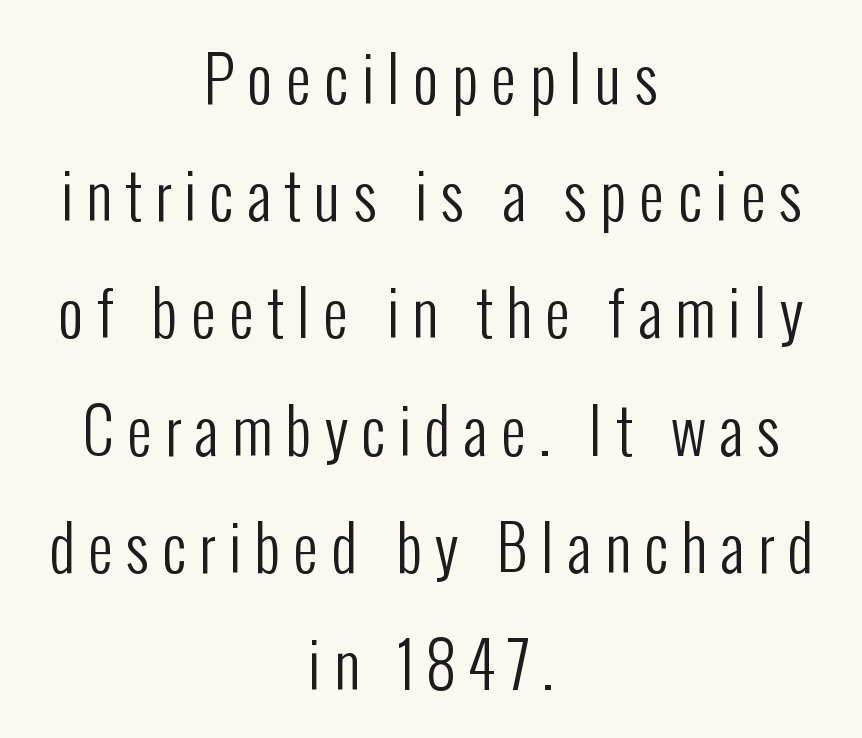
Every character sits straight up, as roman type does. The passage shown is typeset with a sans-serif family. This sample has the flowing, uneven cadence of proportional lettering. The text block is weighted toward neither margin, spreading evenly from the middle.
